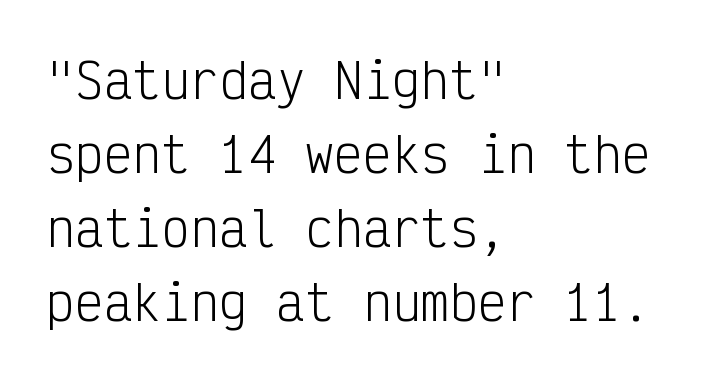
The passage shown stacks its lines at a standard gap. Horizontal alignment here is leftward, the default for most running prose. This rendering leaves character spacing at its baseline value. Is there any slant? The stems are plumb. Think standard paragraph weight, or any step lighter than that. This rendering features lettering with no underline.
